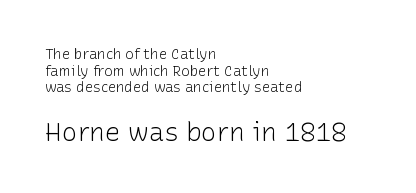
{"italic": "no", "bold": "no", "underline": "no", "align": "left", "line_spacing_ratio": 1.19, "letter_spacing": "normal", "letter_spacing_em": 0.0, "larger_block": "second", "size_ratio": 1.86, "glyph_px": 26}
